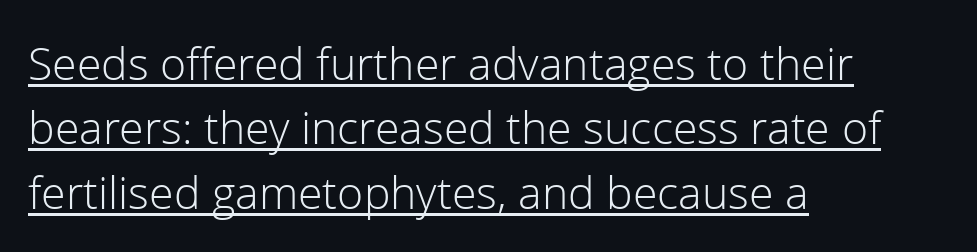
The image shows 48 px light sans-serif type, upright; set left-aligned, normal line spacing (1.34x), normal letter spacing, underlined; low stroke contrast and a medium x-height.
